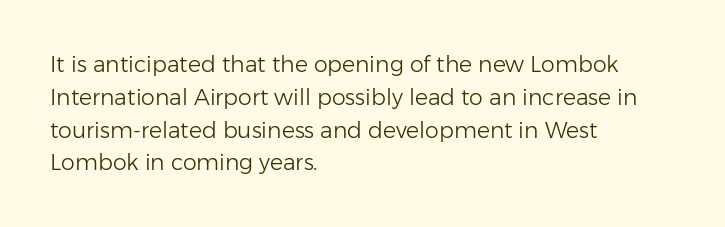
The image shows 22 px text type, upright; set left-aligned, normal line spacing (1.49x), normal letter spacing, not underlined.
